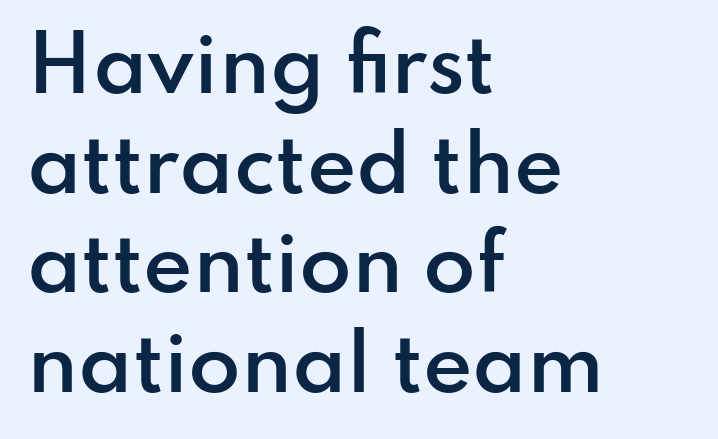
Q: Is the text bold? A: Semi-bold.
Q: Is the text italic (slanted)? A: No, it is upright.
Q: Is the typeface a serif or a sans-serif typeface? A: Sans-serif.
Q: Is the text underlined? A: No.
Q: How is the paragraph aligned? A: Left-aligned.
Q: Is the spacing between letters normal or unusually wide? A: Normal.
Q: Is the spacing between lines tight, normal or loose? A: Normal.
Q: Width (condensed, normal, or wide)? A: Normal.
Q: Stroke contrast? A: Low.
Q: x-height? A: Small.
Q: Monospaced? A: No.
